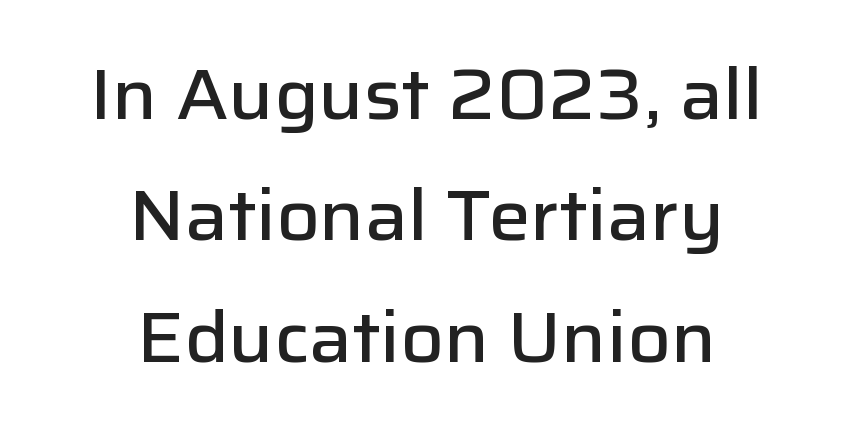
The image shows 71 px semibold sans-serif type, upright; set centered, line spacing 1.71x, normal letter spacing, not underlined; low stroke contrast and a medium x-height.
